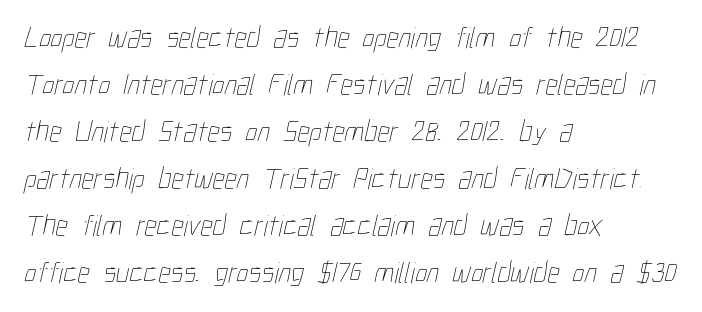
The image shows 30 px thin, condensed type; set left-aligned, normal line spacing (1.57x), normal letter spacing, not underlined; low stroke contrast and a medium x-height.
